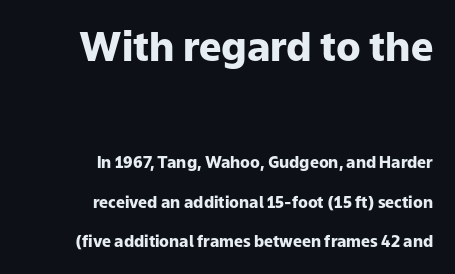
Q: Is the text bold? A: Yes.
Q: Is the text italic (slanted)? A: No, it is upright.
Q: Is the typeface a serif or a sans-serif typeface? A: Sans-serif.
Q: Is the text underlined? A: No.
Q: How is the paragraph aligned? A: Right-aligned.
Q: Is the spacing between letters normal or unusually wide? A: Normal.
Q: Is the spacing between lines tight, normal or loose? A: Loose.
Q: Which block of text is set in a larger size, the first (top) or the second (bottom)? A: The first (top) one.
Q: Width (condensed, normal, or wide)? A: Normal.
Q: Stroke contrast? A: Low.
Q: x-height? A: Medium.
Q: Monospaced? A: No.
